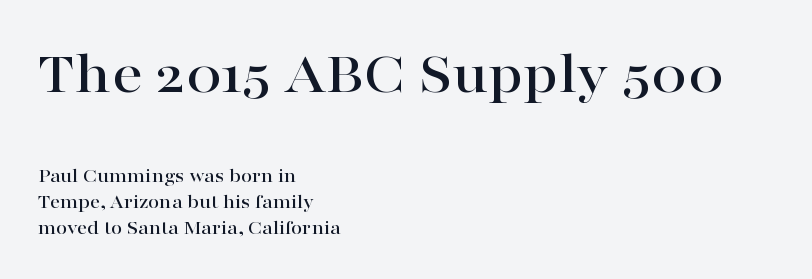
The image shows 60 px wide serif type, upright; set left-aligned, normal line spacing (1.3x), normal letter spacing, not underlined; the first (top) block is 3.0x larger; high stroke contrast and a medium x-height.
